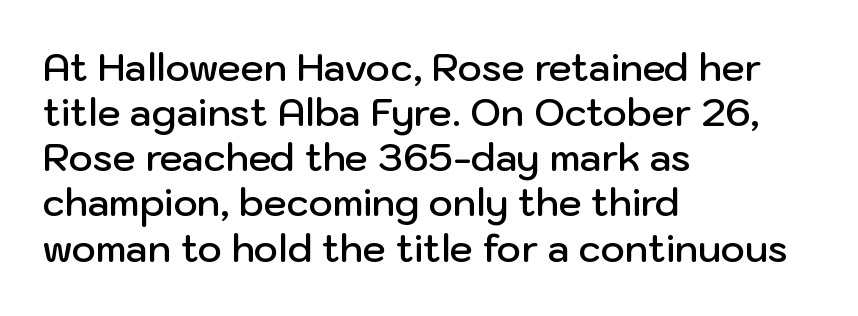
Varying glyph widths throughout — classic text-font behaviour. The type family on display is of the sans-serif kind. Posture: upright roman. No word sits above an underline. Each glyph is drawn with semibold strokes, heavier than normal yet not fully bold.
